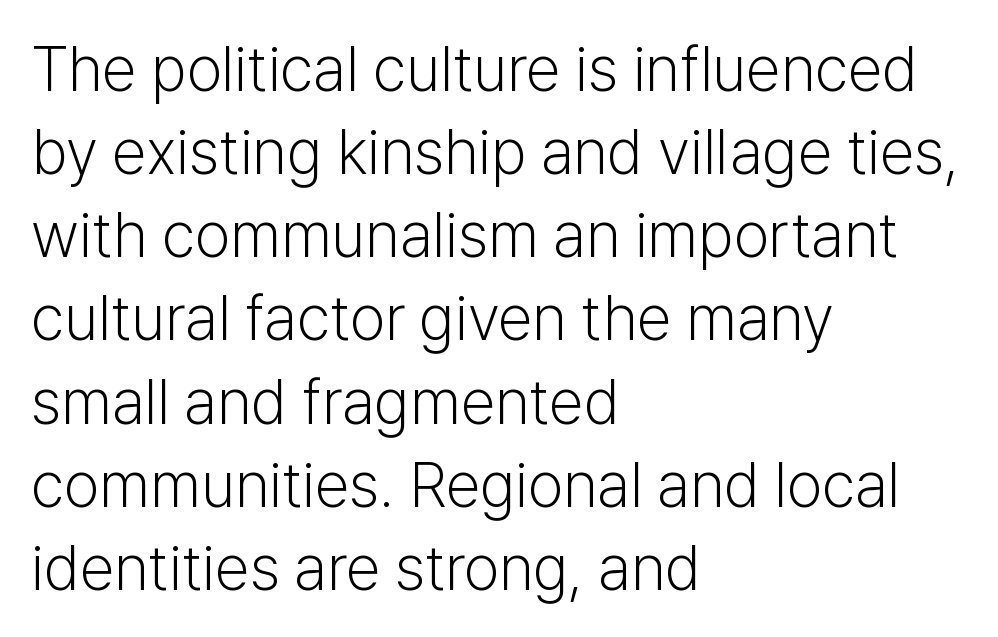
The image shows 63 px light sans-serif type, upright; set left-aligned, normal line spacing (1.32x), normal letter spacing, not underlined; low stroke contrast and a medium x-height.
